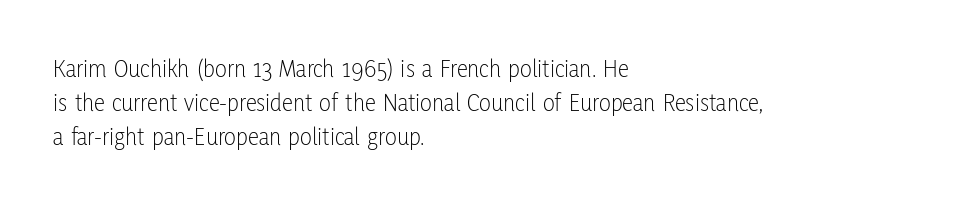
A normal amount of white space separates one row of letters from the next. Honestly, the letter spacing is just normal — you wouldn't notice it. The font's upright variant was chosen for this text. Is this a heavy cut? Hardly; it is regular or lighter. Caption: multi-line text, flush left, ragged right.
